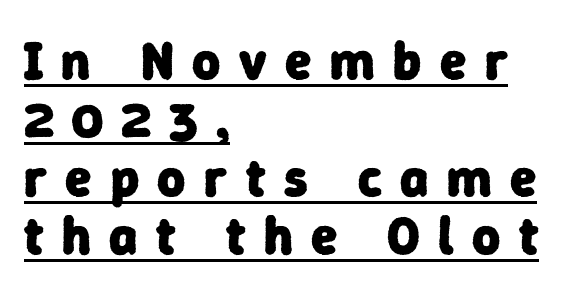
{"serif": "no", "bold": "yes", "weight": "heavy", "width": "normal", "stroke_contrast": "low", "x_height": "medium", "monospaced": "no", "underline": "yes", "align": "left", "line_spacing": "tight", "line_spacing_ratio": 1.08, "letter_spacing": "wide", "letter_spacing_em": 0.34, "glyph_px": 54}
